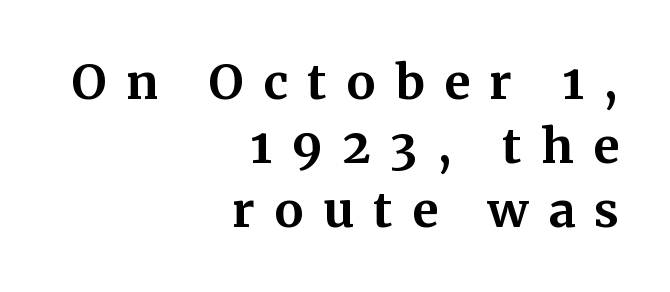
You could not count columns in this text — the font is proportionally spaced. Evenly set lines give the paragraph a standard silhouette. Line endings align vertically; line beginnings do not. The font family rendered here belongs to the serif group.
